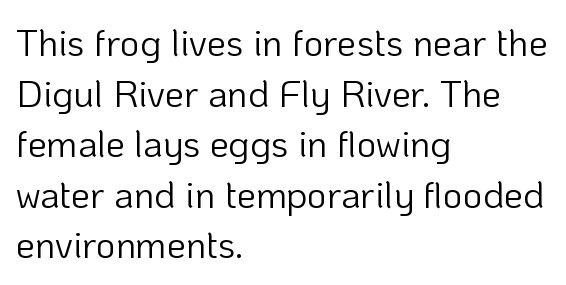
{"serif": "no", "italic": "no", "bold": "no", "weight": "light", "width": "normal", "stroke_contrast": "low", "x_height": "medium", "monospaced": "no", "underline": "no", "align": "left", "line_spacing": "normal", "line_spacing_ratio": 1.33, "letter_spacing": "normal", "letter_spacing_em": 0.0, "glyph_px": 38}
